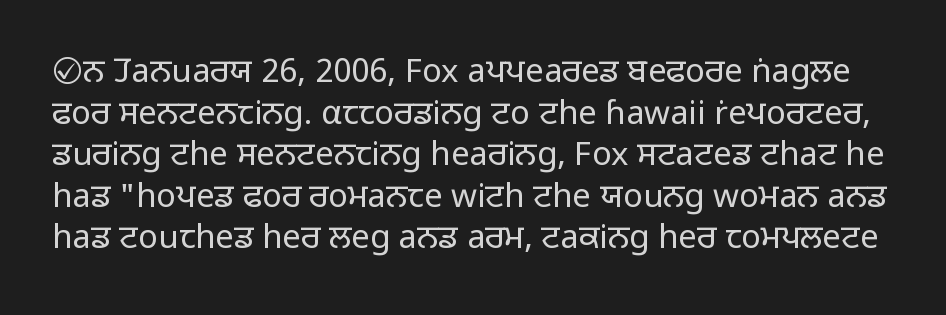
Q: Is the text bold? A: No.
Q: Is the text italic (slanted)? A: No, it is upright.
Q: Is the typeface a serif or a sans-serif typeface? A: Sans-serif.
Q: Is the text underlined? A: No.
Q: Is the spacing between letters normal or unusually wide? A: Normal.
Q: Is the spacing between lines tight, normal or loose? A: Normal.
Q: Width (condensed, normal, or wide)? A: Normal.
Q: Stroke contrast? A: Low.
Q: x-height? A: Medium.
Q: Monospaced? A: No.
